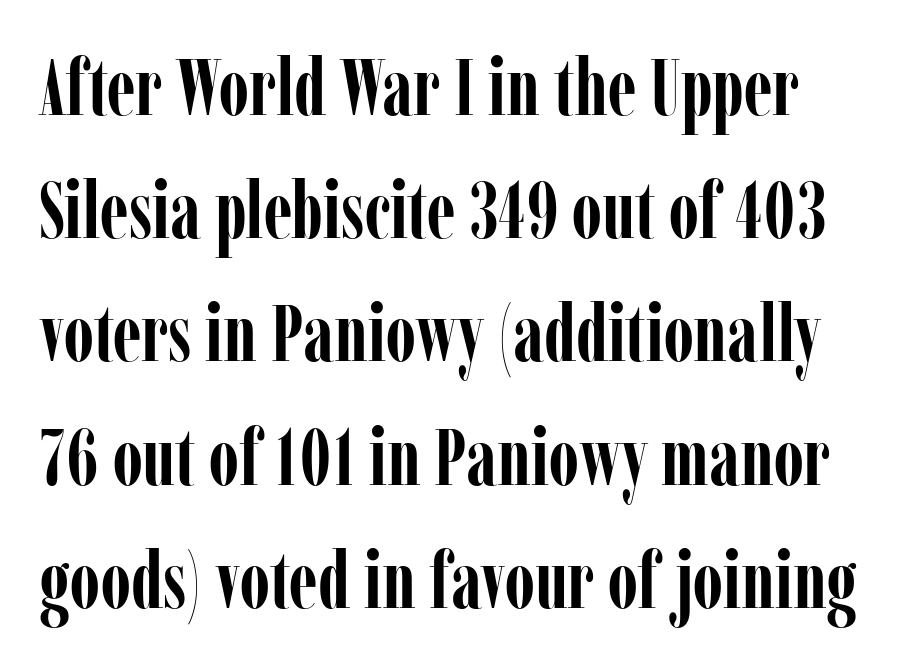
Q: Is the text bold? A: Yes.
Q: Is the text italic (slanted)? A: No, it is upright.
Q: Is the typeface a serif or a sans-serif typeface? A: Serif.
Q: Is the text underlined? A: No.
Q: Is the spacing between letters normal or unusually wide? A: Normal.
Q: Is the spacing between lines tight, normal or loose? A: Normal.
Q: Width (condensed, normal, or wide)? A: Condensed.
Q: Stroke contrast? A: Low.
Q: x-height? A: Medium.
Q: Monospaced? A: No.
